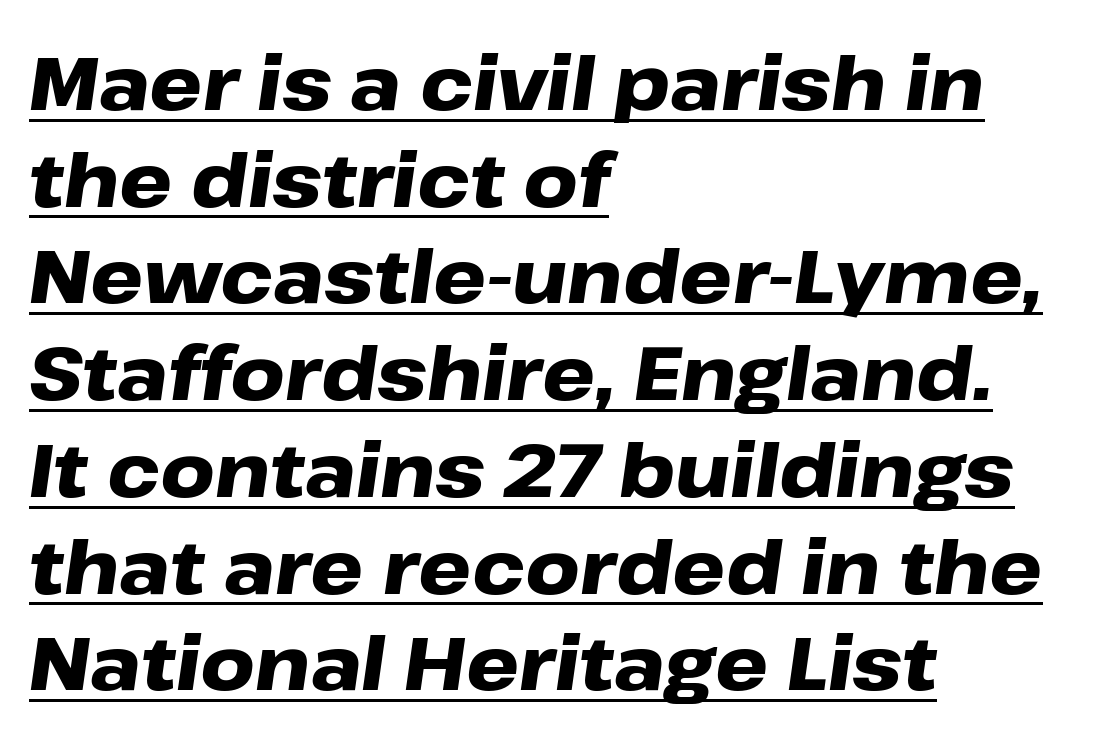
Varying glyph widths throughout — classic text-font behaviour. Standard letterfit; no display-style spreading of the glyphs. Underlining? Definitely there. Regular leading. Short and long lines alike share a common starting point at left. Does the lettering tilt? It does — this is italic.
